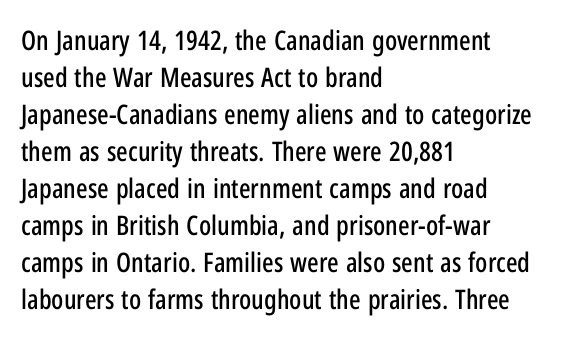
Q: Is the text italic (slanted)? A: No, it is upright.
Q: Is the text underlined? A: No.
Q: How is the paragraph aligned? A: Left-aligned.
Q: Is the spacing between letters normal or unusually wide? A: Normal.
Q: Is the spacing between lines tight, normal or loose? A: Normal.
